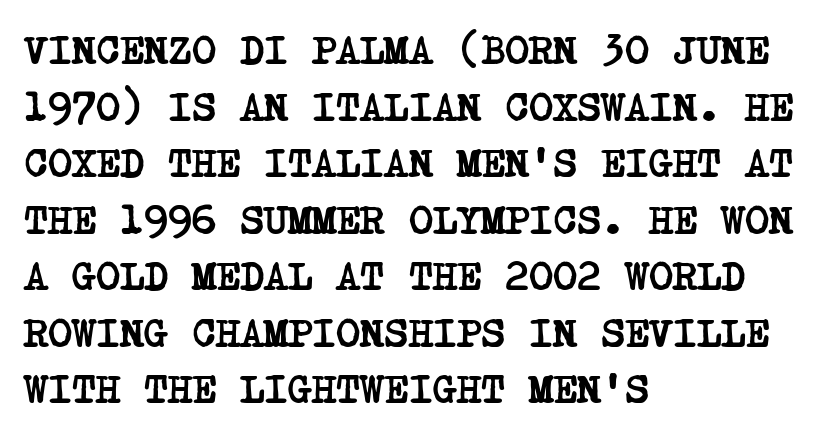
Plain, unruled lines of type. These lines are set flush left with a ragged right edge. Notice how descenders clear the ascenders below comfortably — that's standard leading. Spacing between characters is what you'd get straight out of the box. Type style note: has serifs. These lines carry a lot of weight — the face is fully bold.
